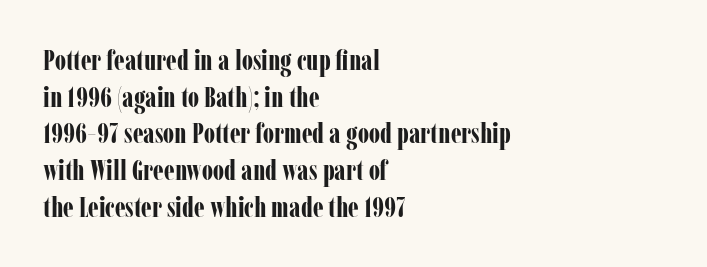
{"serif": "yes", "italic": "no", "bold": "yes", "weight": "bold", "width": "condensed", "stroke_contrast": "low", "x_height": "medium", "monospaced": "no", "underline": "no", "align": "left", "line_spacing": "normal", "line_spacing_ratio": 1.31, "letter_spacing": "normal", "letter_spacing_em": 0.0, "glyph_px": 28}
